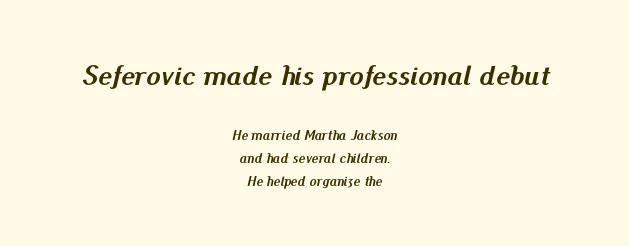
Q: Is the text bold? A: Yes.
Q: Is the text italic (slanted)? A: Yes, it leans right by about 13 degrees.
Q: Is the text underlined? A: No.
Q: How is the paragraph aligned? A: Centered.
Q: Is the spacing between letters normal or unusually wide? A: Normal.
Q: Is the spacing between lines tight, normal or loose? A: Normal.
Q: Which block of text is set in a larger size, the first (top) or the second (bottom)? A: The first (top) one.
Q: Width (condensed, normal, or wide)? A: Normal.
Q: Stroke contrast? A: Medium.
Q: x-height? A: Small.
Q: Monospaced? A: No.
